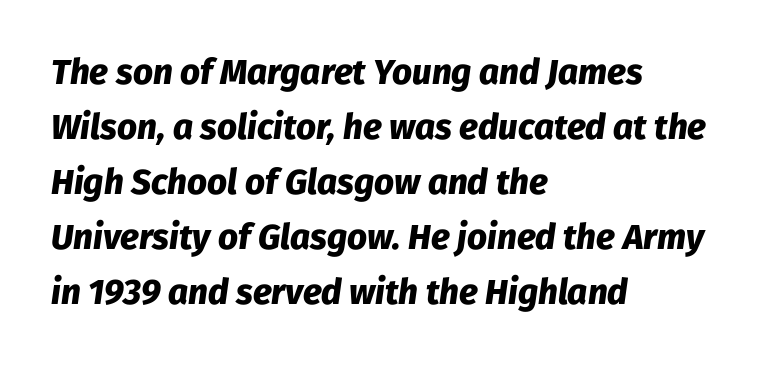
The image shows 35 px heavy type, italic (leaning right); set left-aligned, normal line spacing (1.57x), normal letter spacing, not underlined; low stroke contrast and a medium x-height.
